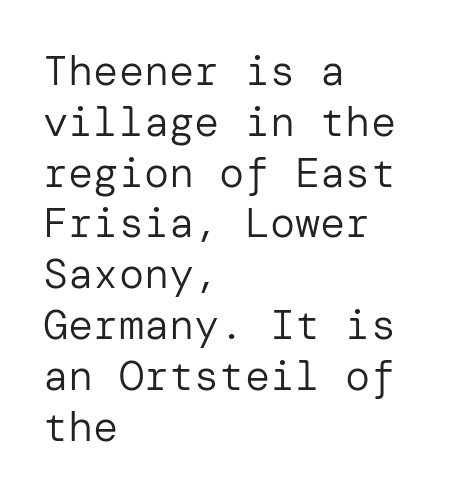
The image shows 42 px regular-weight sans-serif type, upright; set left-aligned, line spacing 1.21x, normal letter spacing, not underlined; low stroke contrast and a medium x-height.
